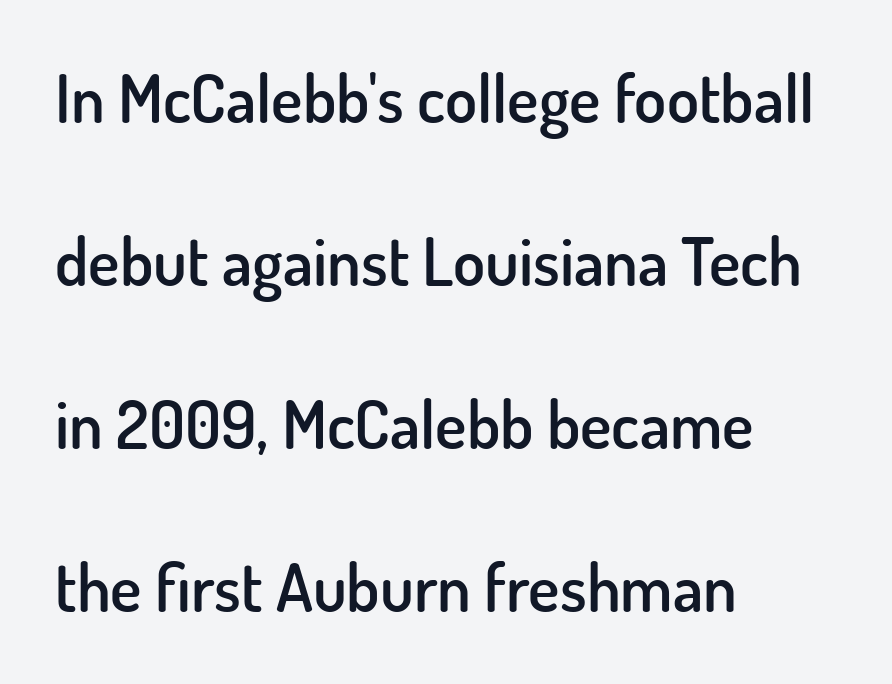
Firm but not heavy-handed strokes: this text is semibold. Spacing between characters is what you'd get straight out of the box. A classic flush-left, rag-right setting is used for this passage. The vertical gap from one line to the next is large. To sum up the face: it is a sans, with no serifs.
